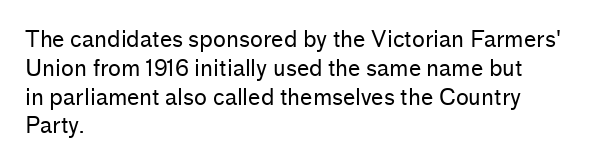
{"italic": "no", "bold": "no", "underline": "no", "align": "left", "line_spacing": "normal", "line_spacing_ratio": 1.31, "letter_spacing": "normal", "letter_spacing_em": 0.0, "glyph_px": 22}
